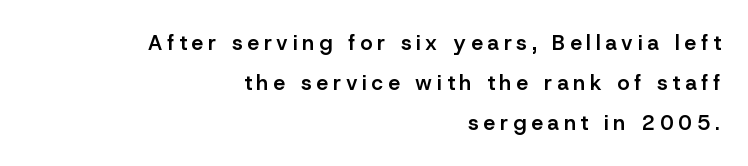
{"italic": "no", "bold": "semi", "underline": "no", "align": "right", "line_spacing": "loose", "line_spacing_ratio": 1.91, "letter_spacing": "wide", "letter_spacing_em": 0.23, "glyph_px": 21}
